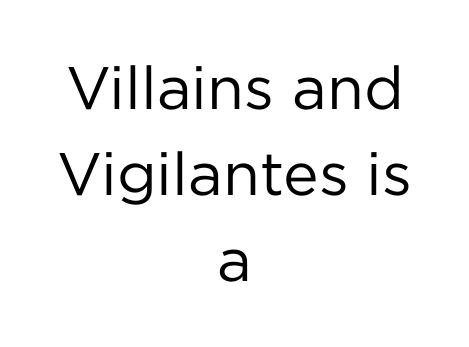
The rendering keeps characters at their native spacing. Weight class: somewhere from thin through regular. These lines stack symmetrically, like a column narrowing and widening about its center. The letters carry no serifs — their stems end cleanly without finishing strokes. Note the varied advance widths — an 'i' is clearly narrower than an 'm'.
